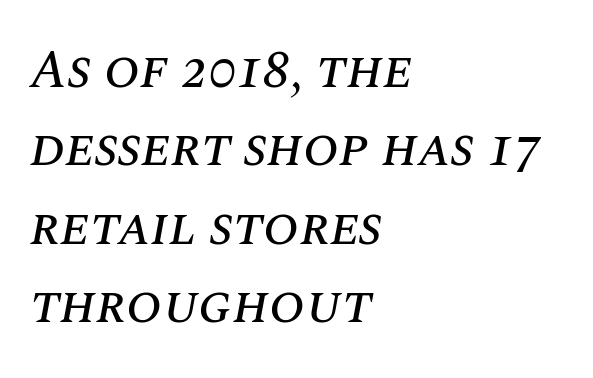
The image shows 53 px text type, italic (leaning right); set left-aligned, normal line spacing (1.48x), normal letter spacing, not underlined; medium stroke contrast and a large x-height.
